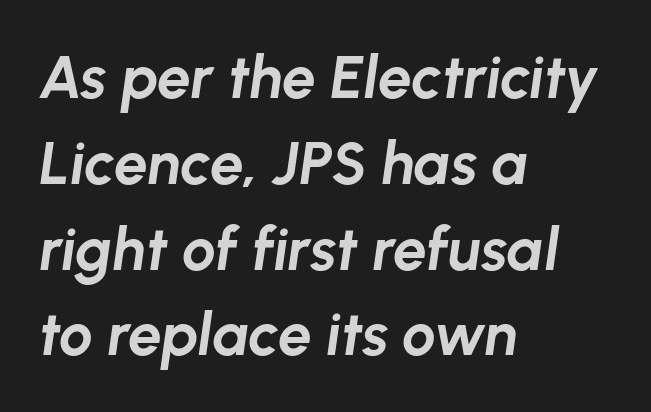
Q: Is the text bold? A: Yes.
Q: Is the text italic (slanted)? A: Yes, it leans right by about 8 degrees.
Q: Is the text underlined? A: No.
Q: How is the paragraph aligned? A: Left-aligned.
Q: Is the spacing between letters normal or unusually wide? A: Normal.
Q: Is the spacing between lines tight, normal or loose? A: Normal.
Q: Width (condensed, normal, or wide)? A: Normal.
Q: Stroke contrast? A: Low.
Q: x-height? A: Medium.
Q: Monospaced? A: No.
